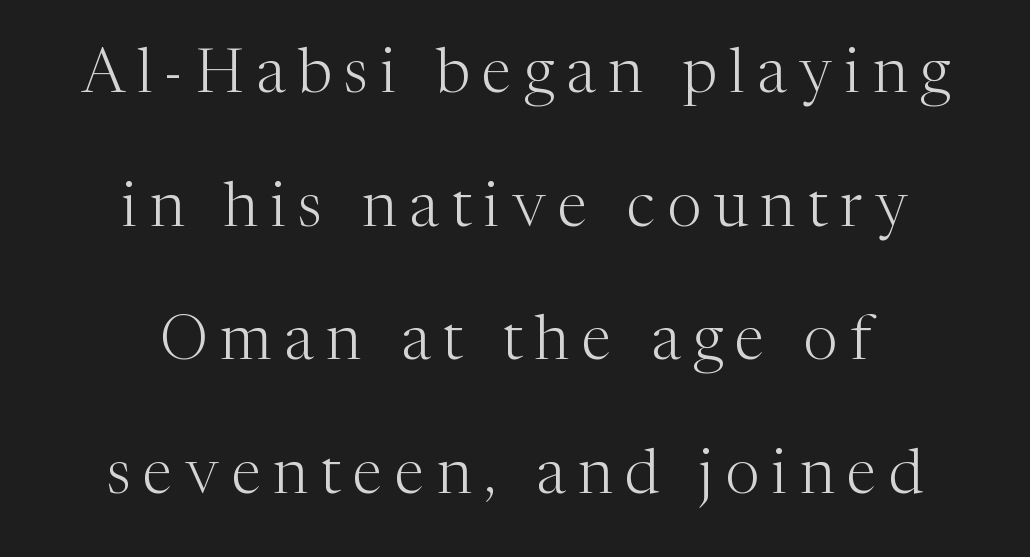
Q: Is the text bold? A: No.
Q: Is the text italic (slanted)? A: No, it is upright.
Q: Is the typeface a serif or a sans-serif typeface? A: Serif.
Q: Is the text underlined? A: No.
Q: How is the paragraph aligned? A: Centered.
Q: Is the spacing between letters normal or unusually wide? A: Unusually wide.
Q: Is the spacing between lines tight, normal or loose? A: Loose.
Q: Width (condensed, normal, or wide)? A: Normal.
Q: Stroke contrast? A: Medium.
Q: x-height? A: Medium.
Q: Monospaced? A: No.
